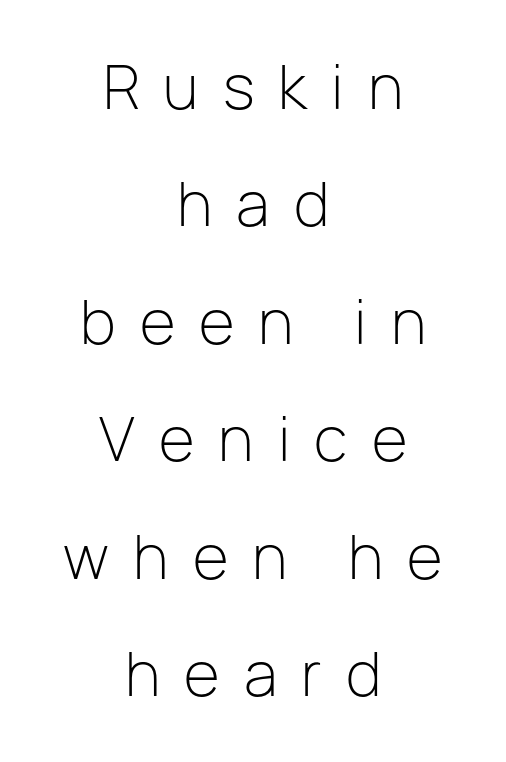
The font is comparable to plain body text, perhaps lighter. Nobody drew a line under any word here. Varying glyph widths throughout — classic text-font behaviour. Notice how the stems are strictly vertical — no italics here. Substantial extra tracking has been applied to these lines. These lines stand farther apart than default settings would place them.
